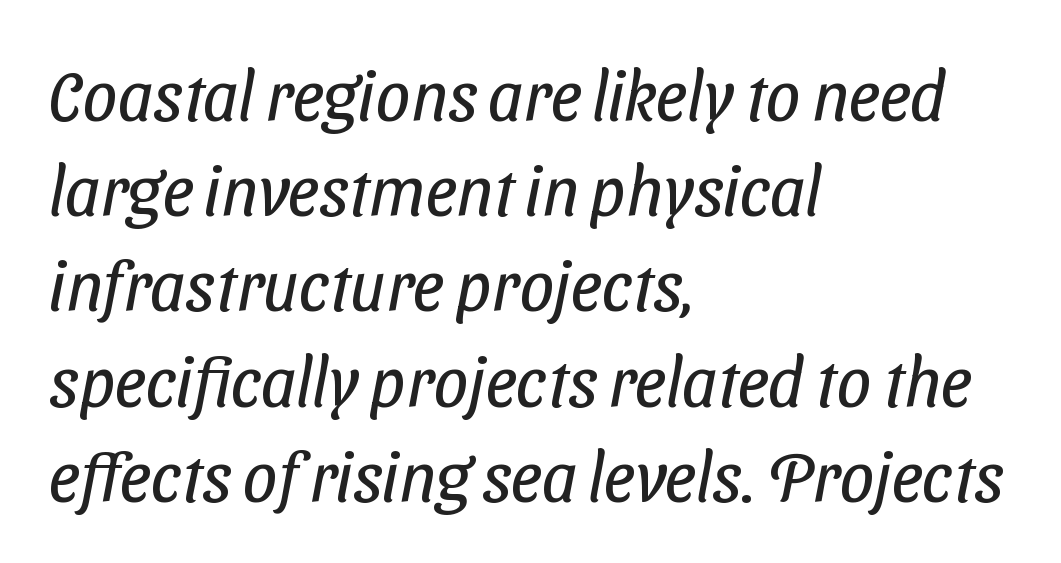
The image shows 69 px regular-weight, condensed sans-serif type; set left-aligned, normal line spacing (1.38x), normal letter spacing, not underlined; low stroke contrast and a medium x-height.
